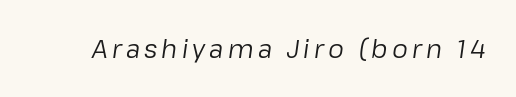
The image shows 25 px text type, italic (leaning right); set not underlined.
